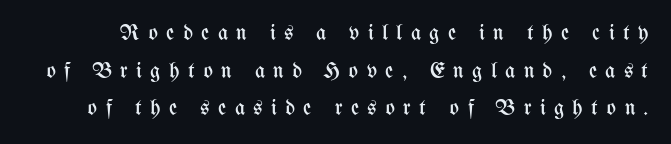
The font's upright variant was chosen for this text. The passage shown is not underscored anywhere. These lines have a slow, spaced-out rhythm from letter to letter. The cut favours lightness, reaching ordinary text weight at its darkest.
